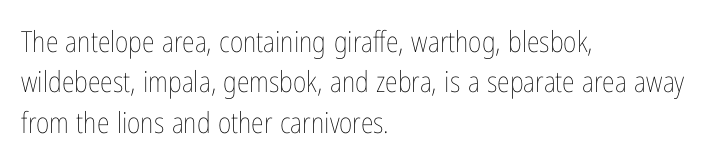
Q: Is the text bold? A: No.
Q: Is the text italic (slanted)? A: No, it is upright.
Q: Is the text underlined? A: No.
Q: How is the paragraph aligned? A: Left-aligned.
Q: Is the spacing between letters normal or unusually wide? A: Normal.
Q: Is the spacing between lines tight, normal or loose? A: Normal.
Q: Width (condensed, normal, or wide)? A: Condensed.
Q: Stroke contrast? A: Low.
Q: x-height? A: Medium.
Q: Monospaced? A: No.
